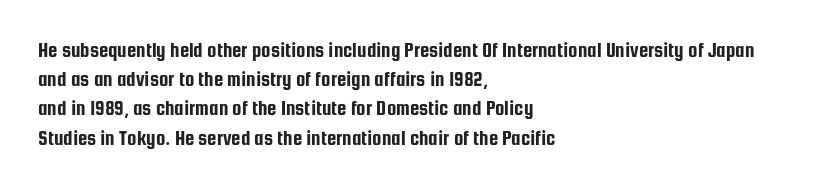
Each word holds together tightly as a unit, with standard inter-letter gaps. Left-aligned paragraph, ragged on the right. The vertical gap from one line to the next is medium. Nope, not italic — everything's standing straight. Check the space under the baseline: it is left empty.
